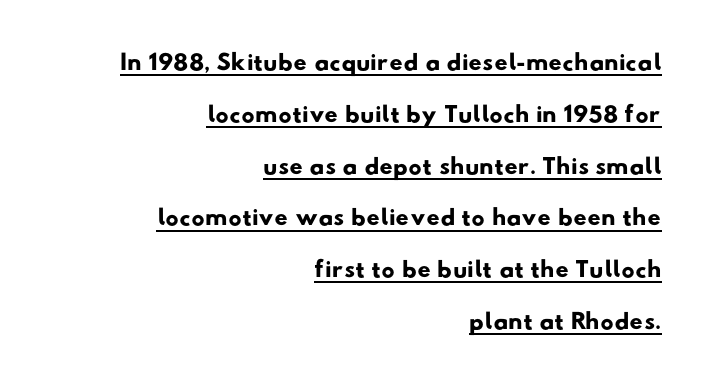
{"serif": "no", "width": "wide", "stroke_contrast": "low", "x_height": "small", "monospaced": "no", "underline": "yes", "align": "right", "line_spacing": "normal", "line_spacing_ratio": 1.4, "letter_spacing": "normal", "letter_spacing_em": 0.0, "glyph_px": 37}
